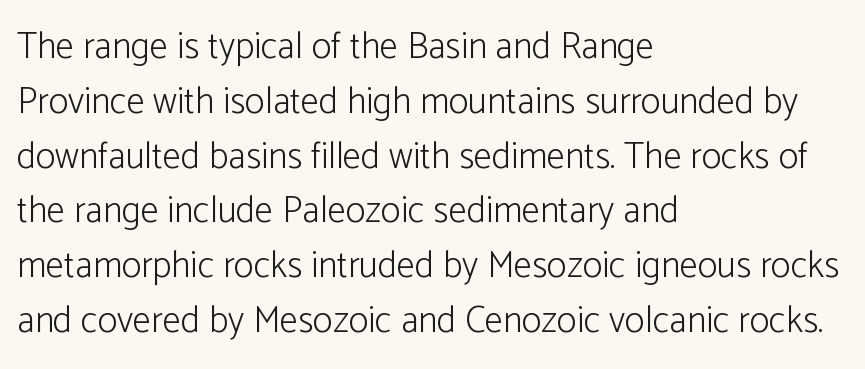
Q: Is the text bold? A: No.
Q: Is the text italic (slanted)? A: No, it is upright.
Q: Is the typeface a serif or a sans-serif typeface? A: Sans-serif.
Q: Is the text underlined? A: No.
Q: How is the paragraph aligned? A: Left-aligned.
Q: Is the spacing between letters normal or unusually wide? A: Normal.
Q: Is the spacing between lines tight, normal or loose? A: Normal.
Q: Width (condensed, normal, or wide)? A: Normal.
Q: Stroke contrast? A: Low.
Q: x-height? A: Medium.
Q: Monospaced? A: No.
